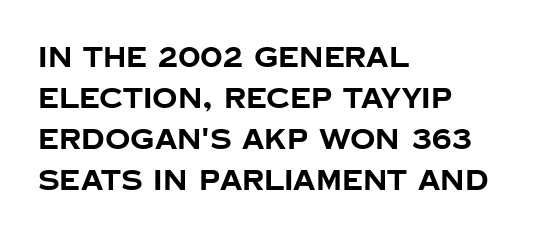
Leading matches the norm, producing a regular column. This is the regular roman posture of the typeface. Serif or sans? Sans — the stroke terminals are bare. Do the characters align in a grid? No, the font is proportional. The space beneath each line is pristine and unruled. There is no visible air inserted between adjacent glyphs.
